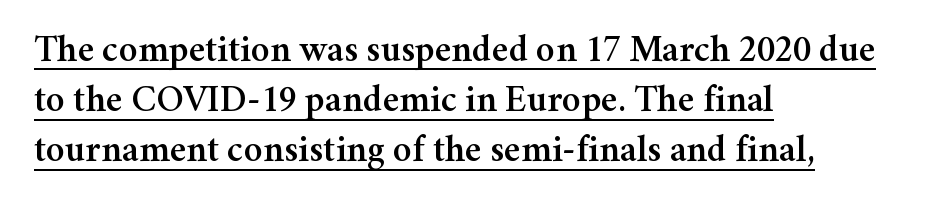
{"serif": "yes", "italic": "no", "width": "normal", "stroke_contrast": "medium", "x_height": "medium", "monospaced": "no", "underline": "yes", "align": "left", "line_spacing": "normal", "line_spacing_ratio": 1.32, "letter_spacing": "normal", "letter_spacing_em": 0.0, "glyph_px": 38}
